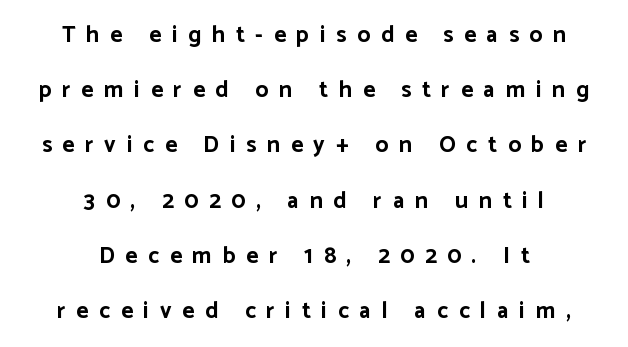
Q: Is the text bold? A: Yes.
Q: Is the text italic (slanted)? A: No, it is upright.
Q: Is the text underlined? A: No.
Q: How is the paragraph aligned? A: Centered.
Q: Is the spacing between letters normal or unusually wide? A: Unusually wide.
Q: Is the spacing between lines tight, normal or loose? A: Loose.
